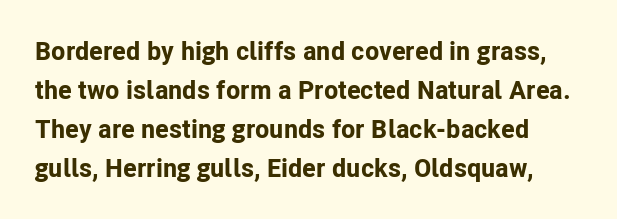
The image shows 26 px bold type, upright; set normal line spacing (1.5x), normal letter spacing, not underlined.
